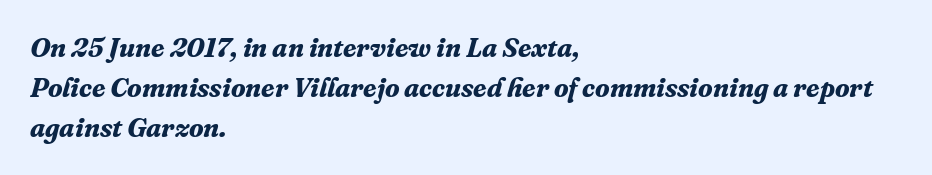
The image shows 27 px bold type, italic (leaning right); set left-aligned, normal line spacing (1.49x), normal letter spacing, not underlined.
